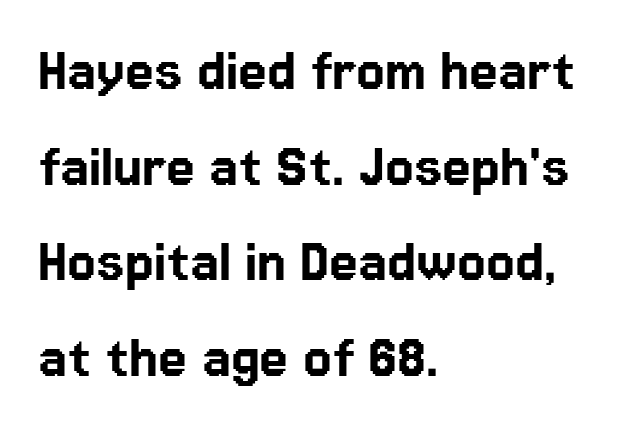
{"serif": "no", "italic": "no", "width": "normal", "stroke_contrast": "low", "x_height": "medium", "monospaced": "no", "underline": "no", "align": "left", "line_spacing": "normal", "line_spacing_ratio": 1.47, "letter_spacing": "normal", "letter_spacing_em": 0.0, "glyph_px": 65}
